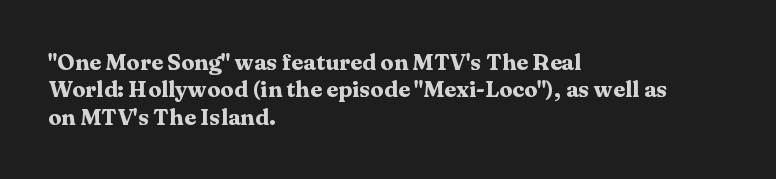
{"italic": "no", "bold": "yes", "underline": "no", "align": "left", "line_spacing_ratio": 1.24, "letter_spacing": "normal", "letter_spacing_em": 0.0, "glyph_px": 22}
